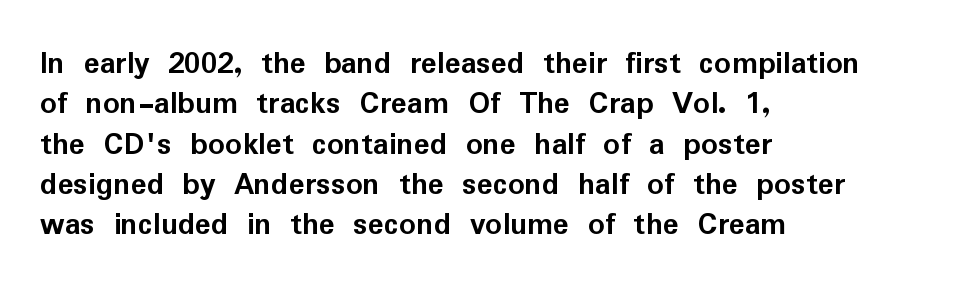
{"serif": "no", "italic": "no", "bold": "yes", "weight": "semibold", "width": "normal", "stroke_contrast": "low", "x_height": "medium", "monospaced": "no", "underline": "no", "align": "left", "line_spacing_ratio": 1.22, "letter_spacing": "normal", "letter_spacing_em": 0.0, "glyph_px": 33}
